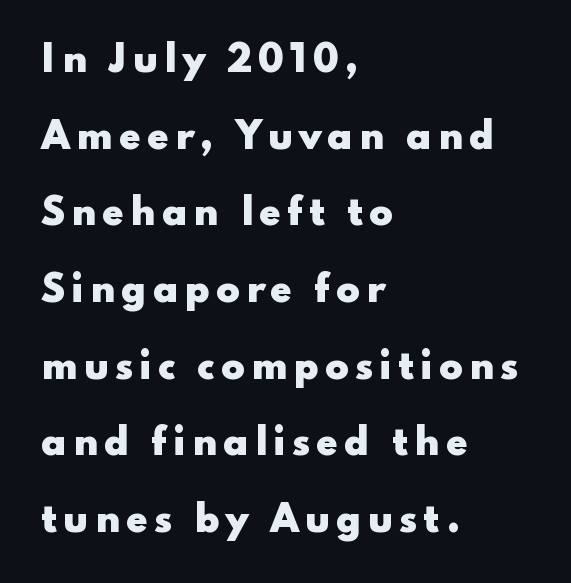
{"serif": "no", "italic": "no", "bold": "yes", "weight": "heavy", "width": "wide", "stroke_contrast": "low", "x_height": "small", "monospaced": "no", "underline": "no", "align": "left", "line_spacing": "loose", "line_spacing_ratio": 2.19, "glyph_px": 35}
